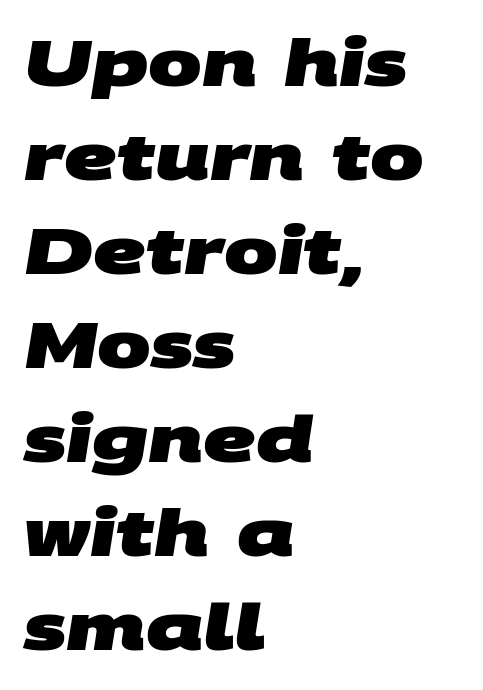
Bold? Absolutely — the strokes are thick and heavy. How are the letters spaced? Ordinarily, with no added tracking. Does the type have serifs? No, each stem ends abruptly. Horizontal alignment here is leftward, the default for most running prose. The baseline area is clear. The face used here is proportionally spaced, like ordinary book or web type.
